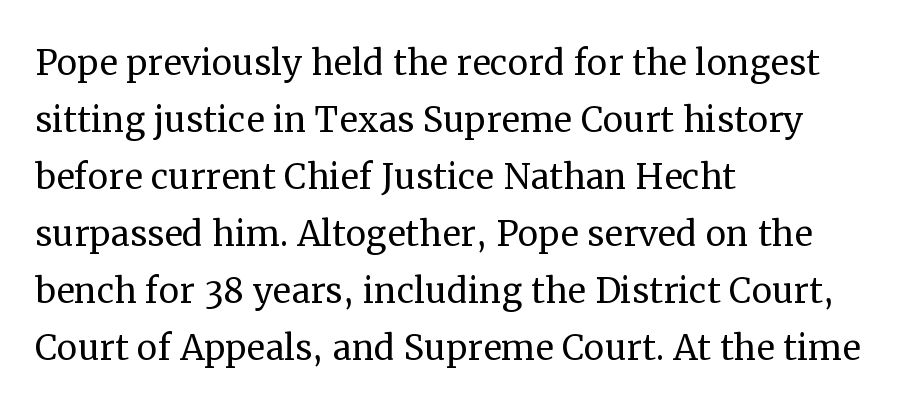
{"serif": "yes", "italic": "no", "bold": "no", "weight": "regular", "width": "normal", "stroke_contrast": "medium", "x_height": "medium", "monospaced": "no", "underline": "no", "align": "left", "line_spacing_ratio": 1.24, "letter_spacing": "normal", "letter_spacing_em": 0.0, "glyph_px": 46}
